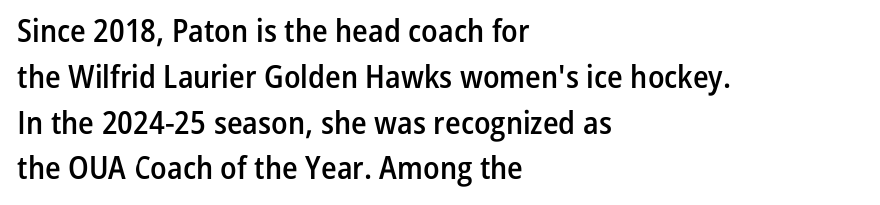
The image shows 32 px semibold, condensed sans-serif type, upright; set left-aligned, normal line spacing (1.43x), normal letter spacing, not underlined; low stroke contrast and a medium x-height.
